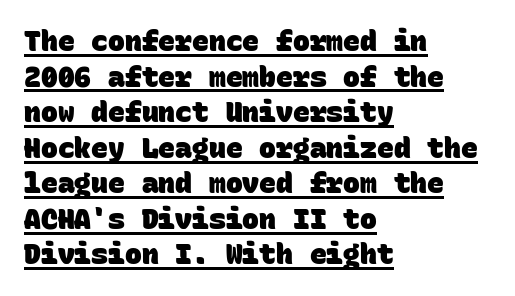
Q: Is the text bold? A: Yes.
Q: Is the typeface a serif or a sans-serif typeface? A: Sans-serif.
Q: Is the text underlined? A: Yes.
Q: How is the paragraph aligned? A: Left-aligned.
Q: Is the spacing between letters normal or unusually wide? A: Normal.
Q: Is the spacing between lines tight, normal or loose? A: Normal.
Q: Width (condensed, normal, or wide)? A: Normal.
Q: Stroke contrast? A: Low.
Q: x-height? A: Large.
Q: Monospaced? A: Yes.
